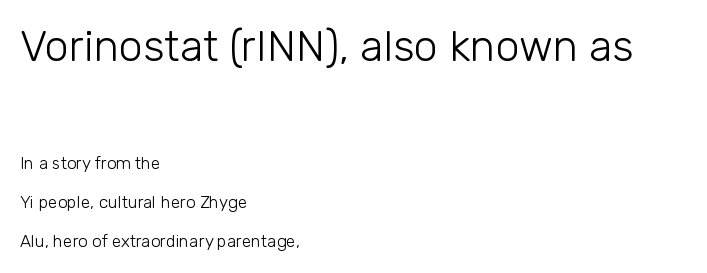
The letters in the upper block stand taller than those in the block below. The gaps between neighbouring characters are ordinary and unremarkable. In terms of letterform style, serifs are entirely absent. Is there any slant? The stems are plumb.
